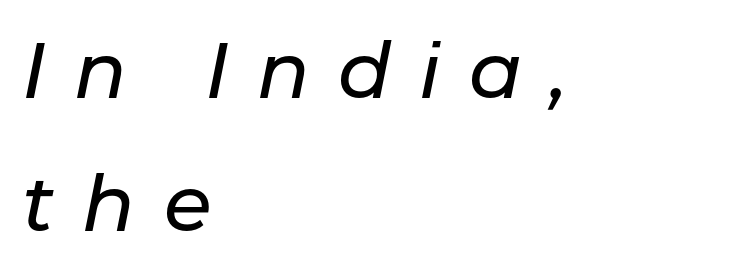
{"italic": "yes", "lean": "right", "slant_degrees": 11, "width": "normal", "stroke_contrast": "low", "x_height": "medium", "monospaced": "no", "underline": "no", "align": "left", "line_spacing": "normal", "line_spacing_ratio": 1.7, "letter_spacing": "wide", "letter_spacing_em": 0.36, "glyph_px": 78}
